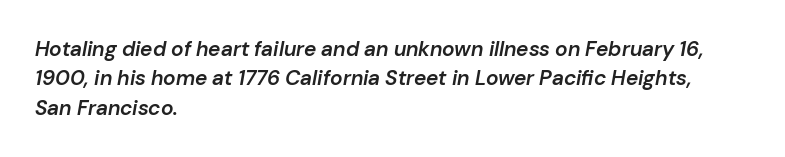
The image shows 21 px text type, italic (leaning right); set left-aligned, normal line spacing (1.4x), normal letter spacing, not underlined.
